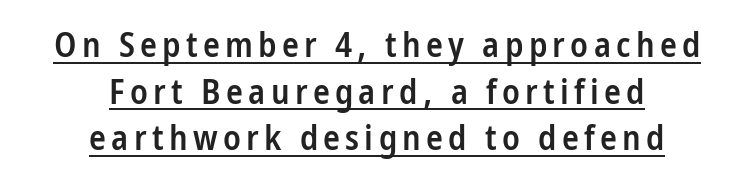
The image shows 35 px semibold, condensed sans-serif type, upright; set centered, normal line spacing (1.33x), underlined; low stroke contrast and a medium x-height.
